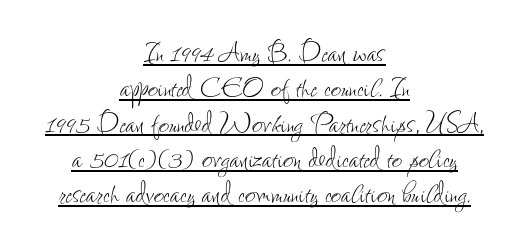
The image shows 36 px thin, condensed type; set centered, tight line spacing (0.98x), normal letter spacing, underlined; low stroke contrast and a small x-height.
